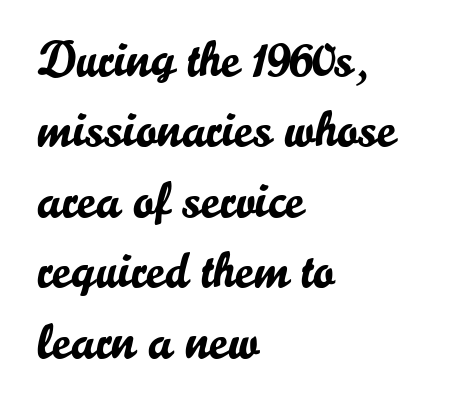
{"serif": "no", "width": "normal", "stroke_contrast": "low", "x_height": "small", "monospaced": "no", "underline": "no", "align": "left", "line_spacing": "normal", "line_spacing_ratio": 1.38, "letter_spacing": "normal", "letter_spacing_em": 0.0, "glyph_px": 51}
